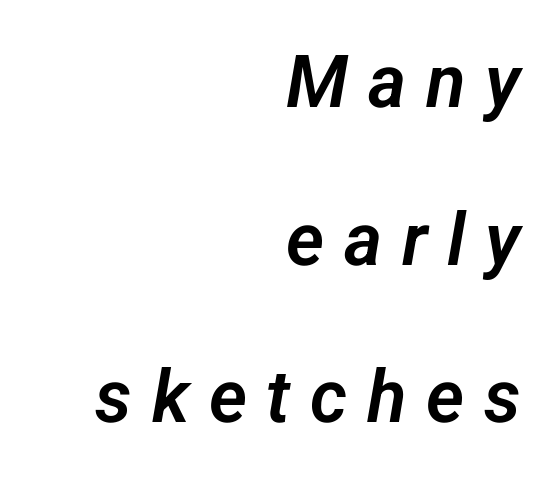
The image shows 73 px sans-serif type; set right-aligned, loose line spacing (2.16x), unusually wide letter spacing (+0.27 em), not underlined; low stroke contrast and a medium x-height.
